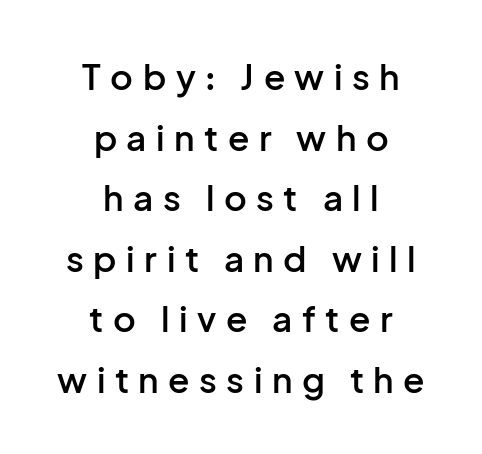
The image shows 35 px semibold sans-serif type, upright; set centered, line spacing 1.73x, unusually wide letter spacing (+0.27 em), not underlined; low stroke contrast and a medium x-height.
